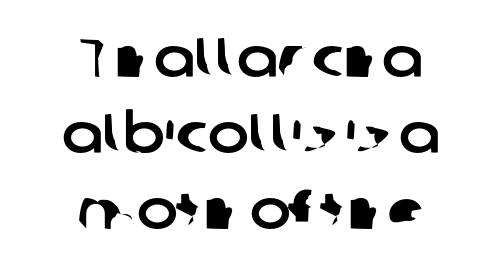
Q: Is the typeface a serif or a sans-serif typeface? A: Sans-serif.
Q: Is the text underlined? A: No.
Q: How is the paragraph aligned? A: Centered.
Q: Is the spacing between letters normal or unusually wide? A: Normal.
Q: Is the spacing between lines tight, normal or loose? A: Normal.
Q: Width (condensed, normal, or wide)? A: Normal.
Q: Stroke contrast? A: Low.
Q: x-height? A: Medium.
Q: Monospaced? A: No.
